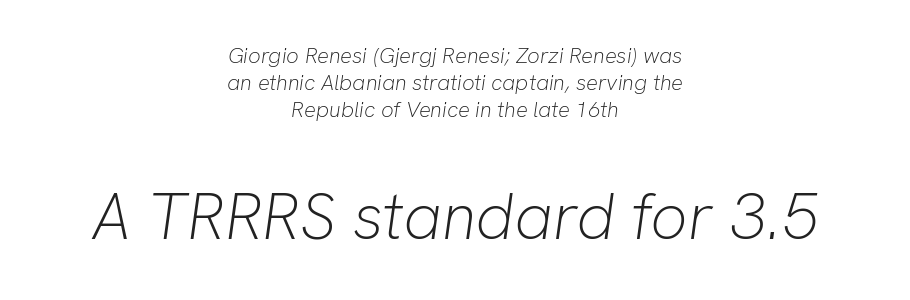
These glyphs show unthickened strokes, regular width or finer. You can tell it's italic because the verticals aren't actually vertical. This sample uses plain, unmodified letter spacing. The rendering enlarges the type as you move from the upper chunk to the lower. Do the characters align in a grid? No, the font is proportional.
